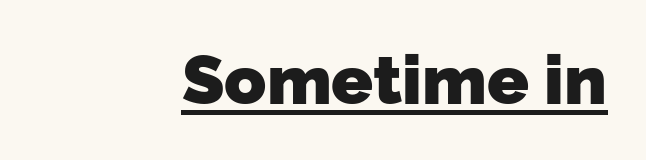
Reading down the block, your eye finds every line finishing at a fixed right position. Serifs: no, the terminals of the letterforms are clean. A continuous stroke trails under the words, as in a hyperlink. Students, note that the glyphs here touch the page at normal intervals.
